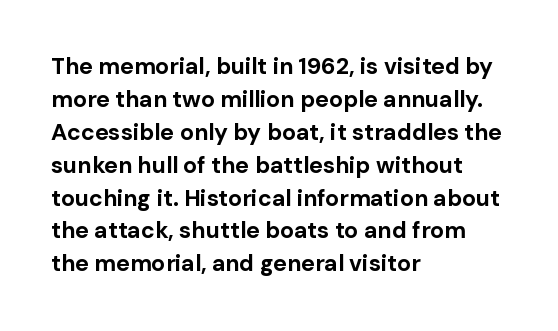
The gaps between neighbouring characters are ordinary and unremarkable. A dark, heavy texture on the line: the type is bold. Leftover space on each line is placed entirely after the last word. Reading down the column, the eye jumps a familiar distance to each next line. This is the regular roman posture of the typeface.
